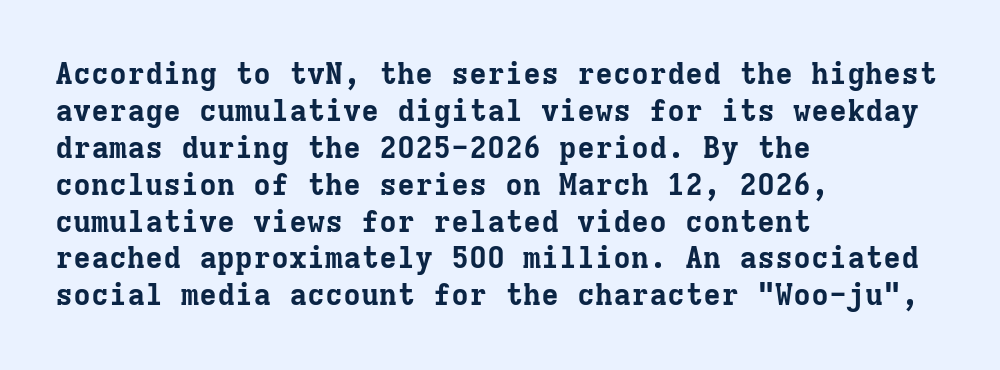
{"serif": "yes", "italic": "no", "bold": "yes", "weight": "bold", "width": "normal", "stroke_contrast": "low", "x_height": "medium", "monospaced": "yes", "underline": "no", "align": "left", "line_spacing_ratio": 1.23, "letter_spacing": "normal", "letter_spacing_em": 0.0, "glyph_px": 30}
